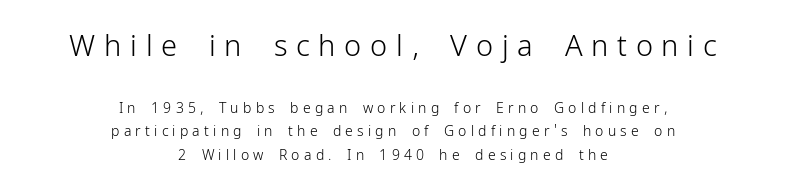
{"serif": "no", "italic": "no", "bold": "no", "weight": "light", "width": "normal", "stroke_contrast": "low", "x_height": "medium", "monospaced": "no", "underline": "no", "align": "center", "line_spacing": "normal", "line_spacing_ratio": 1.68, "letter_spacing": "wide", "letter_spacing_em": 0.3, "larger_block": "first", "size_ratio": 2.07, "glyph_px": 29}
